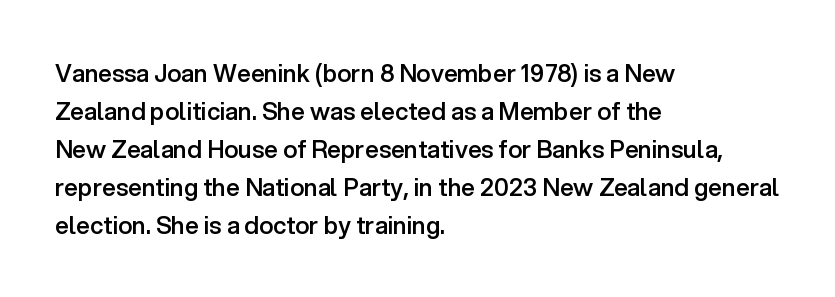
Type without underlining. The rendering keeps characters at their native spacing. It's the straight-up-and-down kind of type. Honestly, the row spacing looks completely unremarkable. One-word summary of the alignment: left. Semibold letterforms, between regular and bold.
